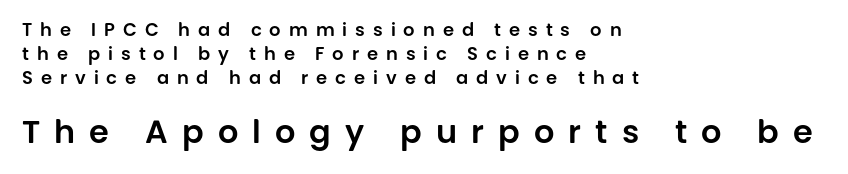
Q: Is the text italic (slanted)? A: No, it is upright.
Q: Is the typeface a serif or a sans-serif typeface? A: Sans-serif.
Q: Is the text underlined? A: No.
Q: How is the paragraph aligned? A: Left-aligned.
Q: Is the spacing between letters normal or unusually wide? A: Unusually wide.
Q: Is the spacing between lines tight, normal or loose? A: Normal.
Q: Which block of text is set in a larger size, the first (top) or the second (bottom)? A: The second (bottom) one.
Q: Width (condensed, normal, or wide)? A: Normal.
Q: Stroke contrast? A: Low.
Q: x-height? A: Large.
Q: Monospaced? A: No.
